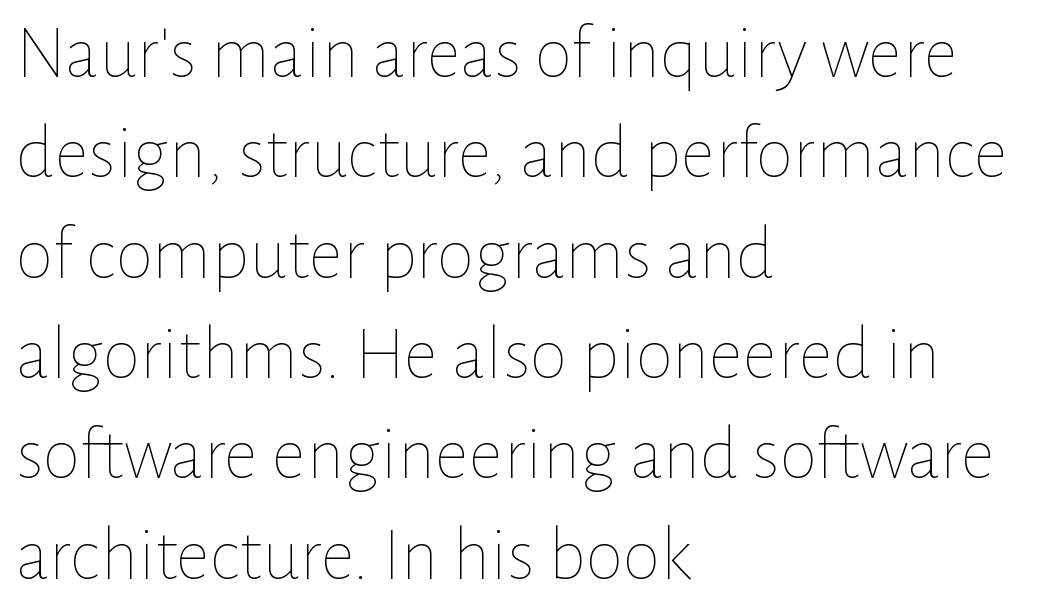
{"italic": "no", "bold": "no", "weight": "thin", "width": "normal", "stroke_contrast": "low", "x_height": "medium", "monospaced": "no", "underline": "no", "align": "left", "line_spacing": "normal", "line_spacing_ratio": 1.32, "letter_spacing": "normal", "letter_spacing_em": 0.0, "glyph_px": 76}
